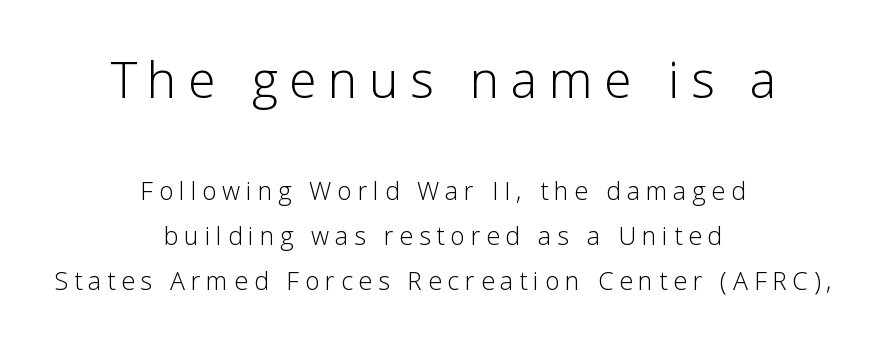
The image shows 50 px light sans-serif type, upright; set centered, line spacing 1.79x, unusually wide letter spacing (+0.23 em), not underlined; the first (top) block is 2.0x larger; low stroke contrast and a medium x-height.
